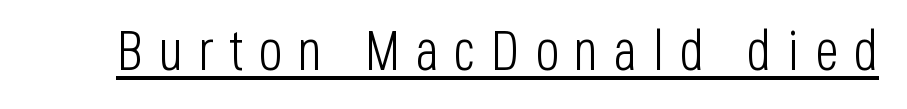
The image shows 56 px light, condensed sans-serif type, upright; set unusually wide letter spacing (+0.28 em), underlined; low stroke contrast and a large x-height.
